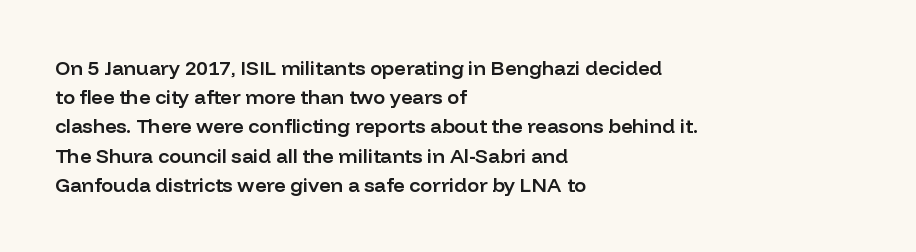
How heavy is the stroke? Medium-heavy — a semibold, shy of bold. Notice how the passage keeps a crisp vertical edge on the left only. In terms of posture, this sample is upright. The rendering uses a moderate line-height, typical for paragraphs. No extra tracking has been applied to these lines. Descender tails drop into unmarked territory.
